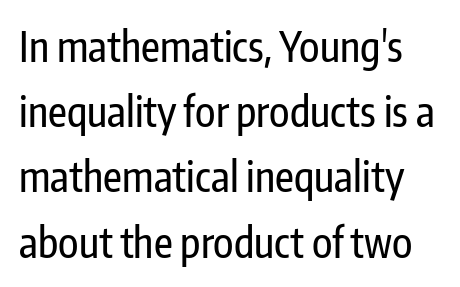
The image shows 41 px condensed sans-serif type, upright; set normal line spacing (1.59x), normal letter spacing, not underlined; low stroke contrast and a medium x-height.
